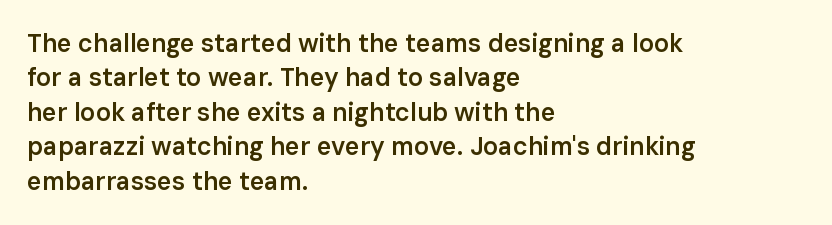
Q: Is the text bold? A: Semi-bold.
Q: Is the text italic (slanted)? A: No, it is upright.
Q: Is the text underlined? A: No.
Q: How is the paragraph aligned? A: Left-aligned.
Q: Is the spacing between letters normal or unusually wide? A: Normal.
Q: Is the spacing between lines tight, normal or loose? A: Normal.
